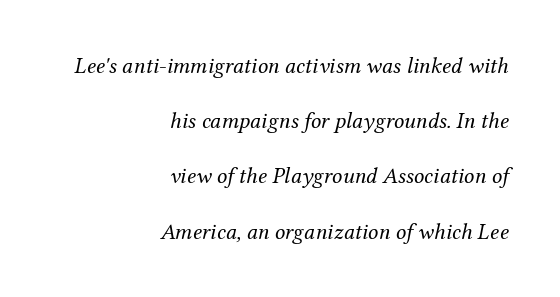
The image shows 23 px text type, italic (leaning right); set right-aligned, loose line spacing (2.4x), normal letter spacing, not underlined.
